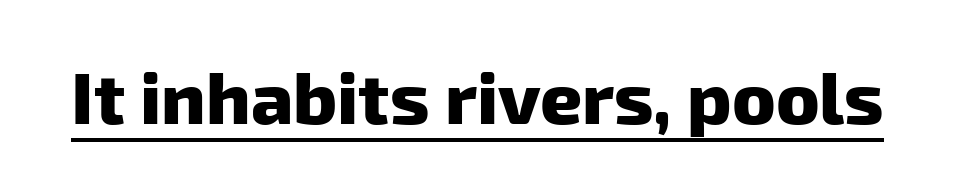
The image shows 73 px heavy sans-serif type; set normal letter spacing, underlined; low stroke contrast and a medium x-height.
